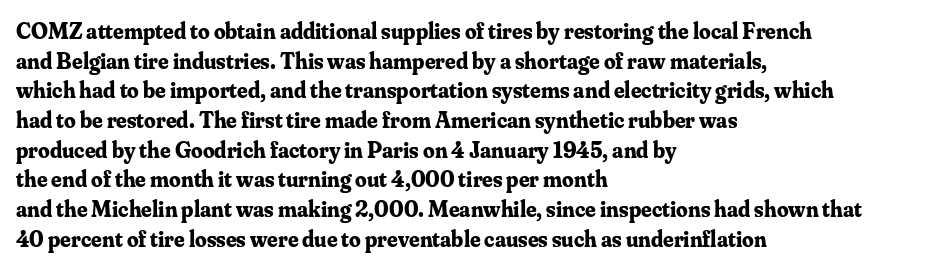
Is there any slant? The stems are plumb. Nothing unusual about the tracking: characters are spaced as the font intends. These words are printed bold, with thick strokes throughout. Evenly set lines give the paragraph a standard silhouette.
